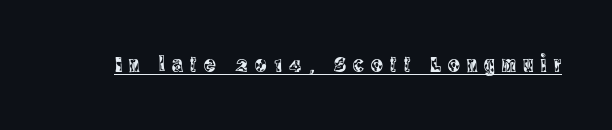
{"italic": "no", "underline": "yes", "letter_spacing": "wide", "letter_spacing_em": 0.32, "glyph_px": 22}
